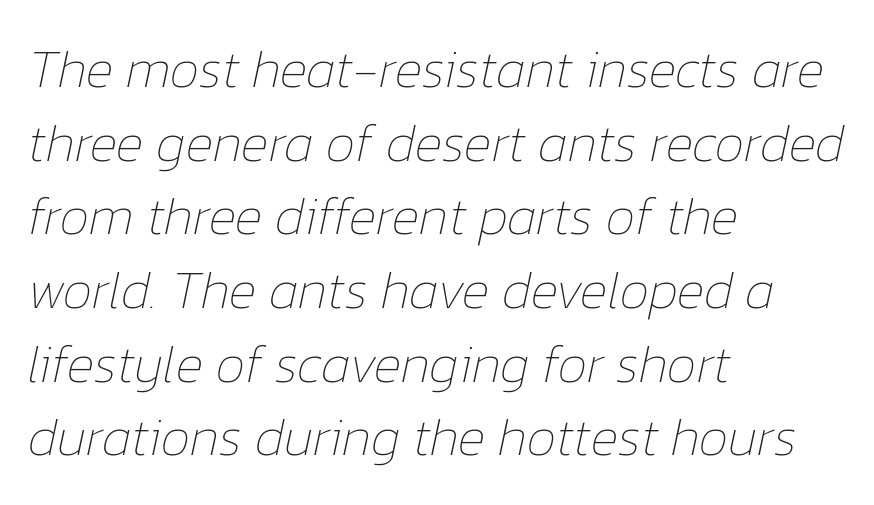
The image shows 53 px thin type, italic (leaning right); set left-aligned, normal line spacing (1.39x), normal letter spacing, not underlined; low stroke contrast and a medium x-height.
